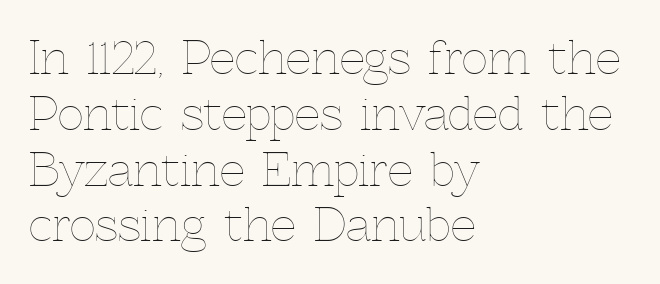
The image shows 45 px thin type, upright; set left-aligned, line spacing 1.24x, normal letter spacing, not underlined; a medium x-height.
